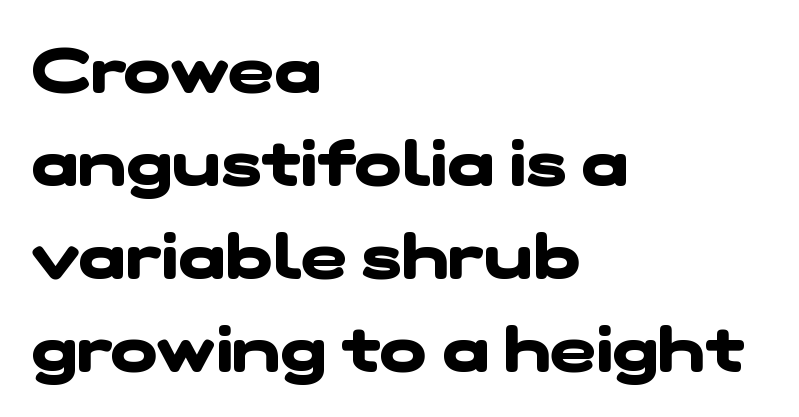
The image shows 62 px heavy, wide sans-serif type; set left-aligned, normal line spacing (1.5x), normal letter spacing, not underlined; low stroke contrast and a medium x-height.
